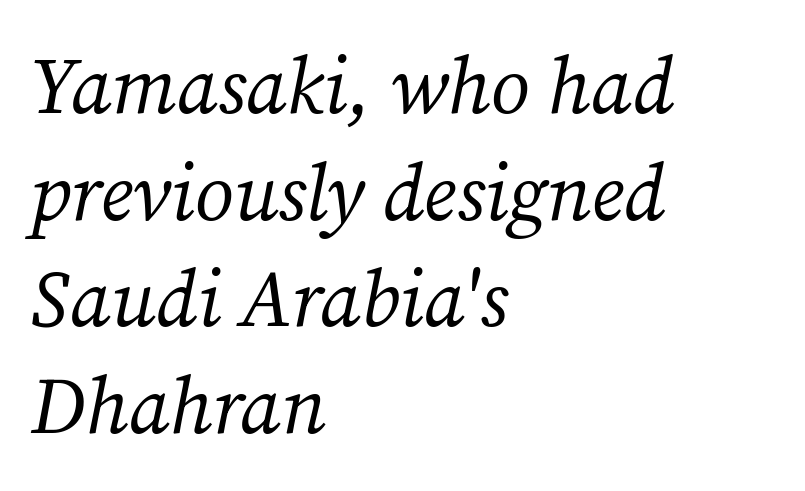
The image shows 79 px regular-weight serif type, italic (leaning right); set left-aligned, normal line spacing (1.35x), normal letter spacing, not underlined; medium stroke contrast and a medium x-height.
